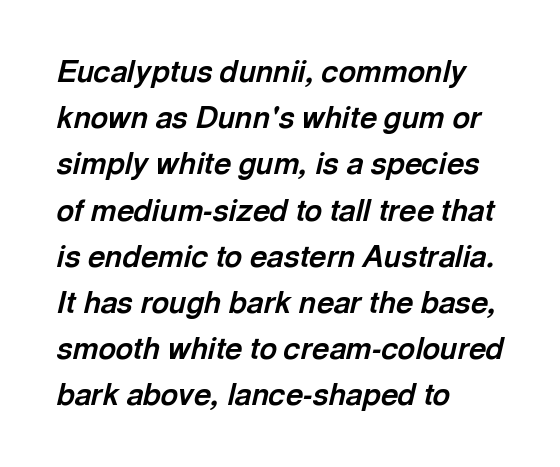
Between one letter and the next there's only the usual sliver of space. The vertical gap from one line to the next is medium. Here the designer chose a conventional face with non-uniform glyph widths. Line starts are locked; line ends wander. Plain, unruled lines of type. Slanted lettering throughout.
